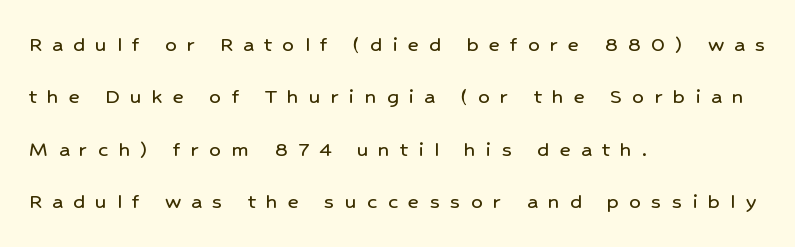
Designer's note — italics off, roman on. Compared with a centered layout, this one pins lines to the left instead. The designer dialed line spacing up above the default. Between one letter and the next there's a generous, obvious gap.
